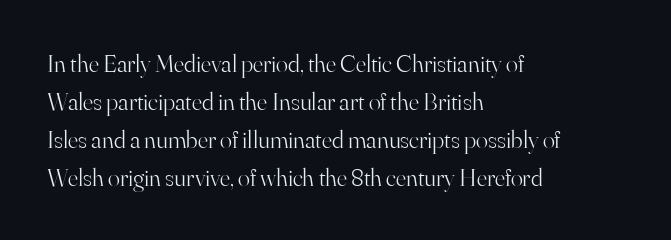
Q: Is the text bold? A: No.
Q: Is the text italic (slanted)? A: No, it is upright.
Q: Is the text underlined? A: No.
Q: How is the paragraph aligned? A: Left-aligned.
Q: Is the spacing between letters normal or unusually wide? A: Normal.
Q: Is the spacing between lines tight, normal or loose? A: Normal.
